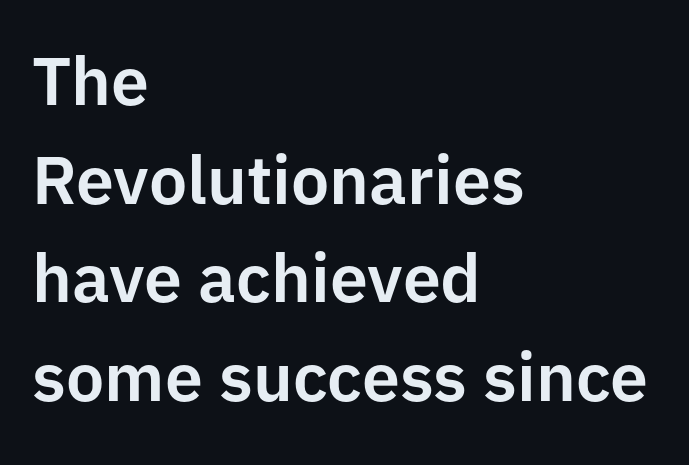
A bare baseline throughout the passage. Line spacing here is normal. The characters display no serif detailing; their extremities are plain. Letter spacing: default. Line starts are locked; line ends wander. Characters remain perfectly vertical along every line.
